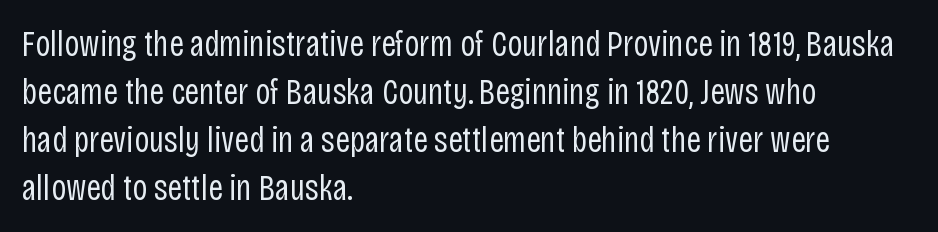
Character widths vary here, with narrow letters taking less room than wide ones. The leading is moderate, giving the passage an even texture. No chunkiness to these letters — they're not bold. Style check: upright. No word sits above an underline. Grotesque or geometric, the face here clearly has no serifs.
